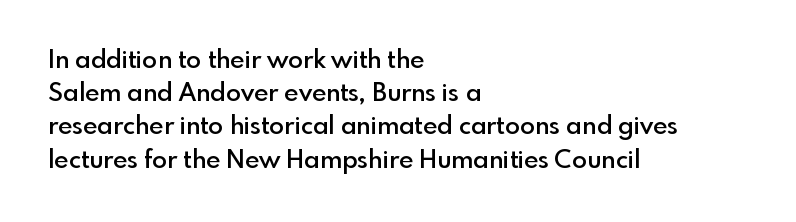
Q: Is the text bold? A: Semi-bold.
Q: Is the text italic (slanted)? A: No, it is upright.
Q: Is the text underlined? A: No.
Q: How is the paragraph aligned? A: Left-aligned.
Q: Is the spacing between letters normal or unusually wide? A: Normal.
Q: Is the spacing between lines tight, normal or loose? A: Normal.
